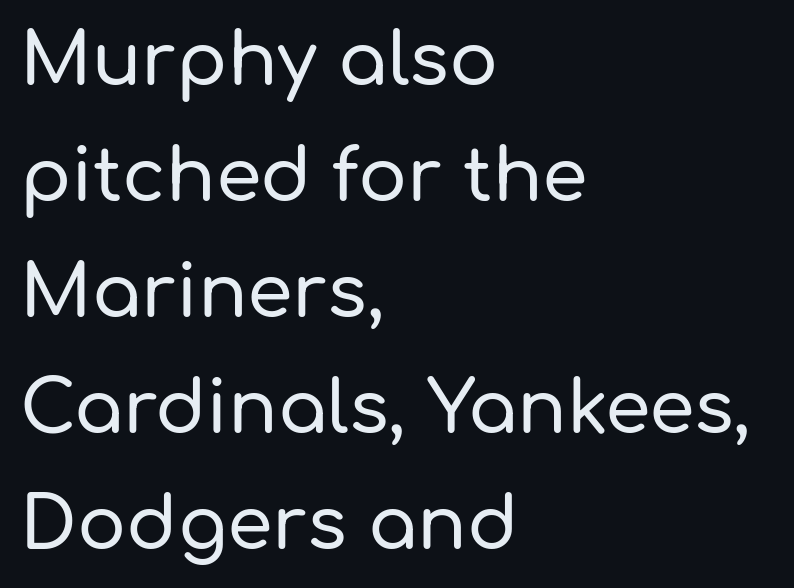
Q: Is the text italic (slanted)? A: No, it is upright.
Q: Is the typeface a serif or a sans-serif typeface? A: Sans-serif.
Q: Is the text underlined? A: No.
Q: How is the paragraph aligned? A: Left-aligned.
Q: Is the spacing between letters normal or unusually wide? A: Normal.
Q: Is the spacing between lines tight, normal or loose? A: Normal.
Q: Width (condensed, normal, or wide)? A: Normal.
Q: Stroke contrast? A: Low.
Q: x-height? A: Medium.
Q: Monospaced? A: No.
